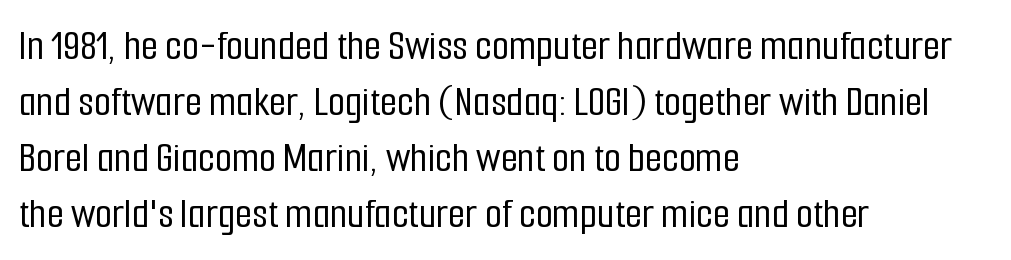
The image shows 44 px condensed sans-serif type, upright; set left-aligned, normal line spacing (1.27x), normal letter spacing, not underlined; low stroke contrast and a medium x-height.
